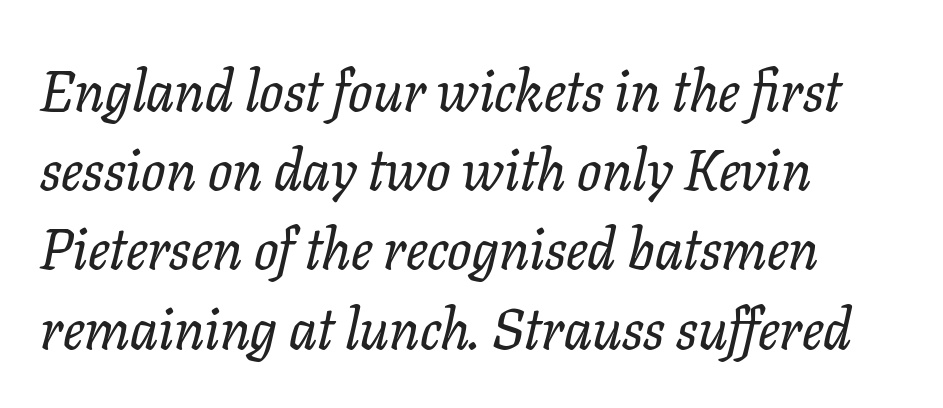
The image shows 57 px serif type, italic (leaning right); set left-aligned, normal line spacing (1.39x), normal letter spacing, not underlined; low stroke contrast and a medium x-height.
